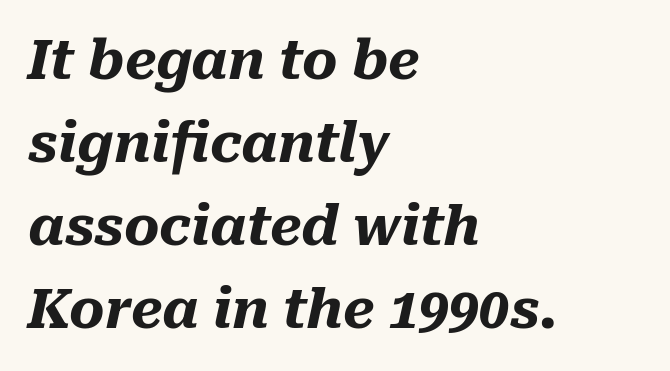
Q: Is the text bold? A: Yes.
Q: Is the text italic (slanted)? A: Yes, it leans right by about 10 degrees.
Q: Is the text underlined? A: No.
Q: How is the paragraph aligned? A: Left-aligned.
Q: Is the spacing between letters normal or unusually wide? A: Normal.
Q: Is the spacing between lines tight, normal or loose? A: Normal.
Q: Width (condensed, normal, or wide)? A: Normal.
Q: Stroke contrast? A: Medium.
Q: x-height? A: Medium.
Q: Monospaced? A: No.
